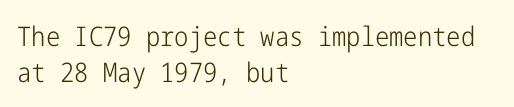
A clean baseline with only descenders dipping below it. The letters stand upright; this is a roman face. The letterforms sit shoulder to shoulder at normal distance. The compositor pushed each line to the left boundary.
